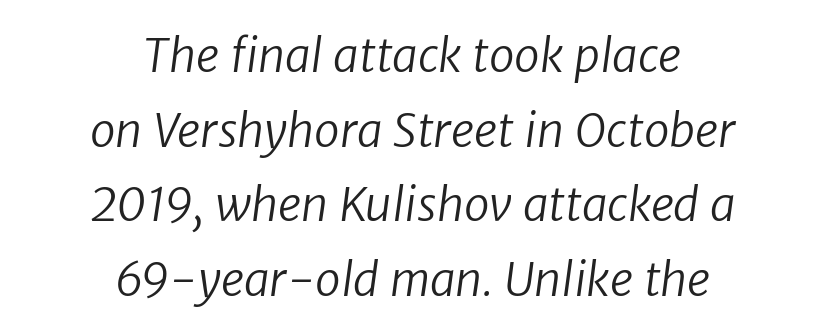
The image shows 46 px regular-weight sans-serif type; set centered, normal line spacing (1.62x), normal letter spacing, not underlined; low stroke contrast and a medium x-height.
